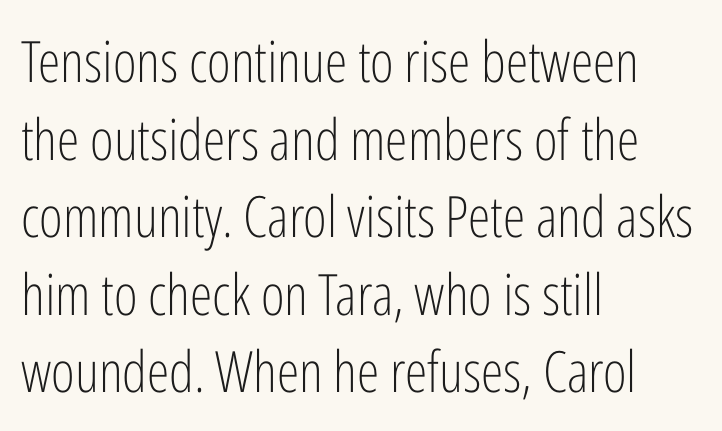
The letterforms sit at book weight or below. Style check: upright. Quick note: underline off. Each letter keeps its own natural width here, so spacing adapts to shape. These lines sit exactly where default settings would place them.
